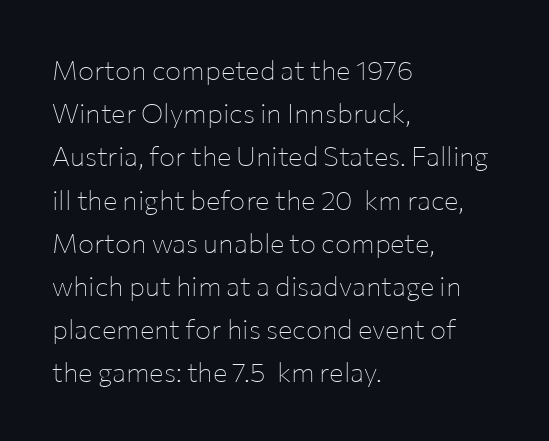
Q: Is the text bold? A: No.
Q: Is the text italic (slanted)? A: No, it is upright.
Q: Is the text underlined? A: No.
Q: How is the paragraph aligned? A: Left-aligned.
Q: Is the spacing between letters normal or unusually wide? A: Normal.
Q: Is the spacing between lines tight, normal or loose? A: Normal.
